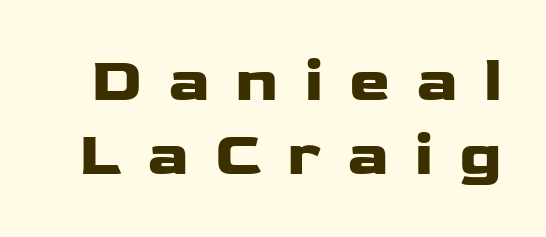
Are there feet on the stems? There aren't — it's a sans. This sample has the flowing, uneven cadence of proportional lettering. Heavy, bold letterforms. This is the regular roman posture of the typeface. The space directly below the letters is spotless.
